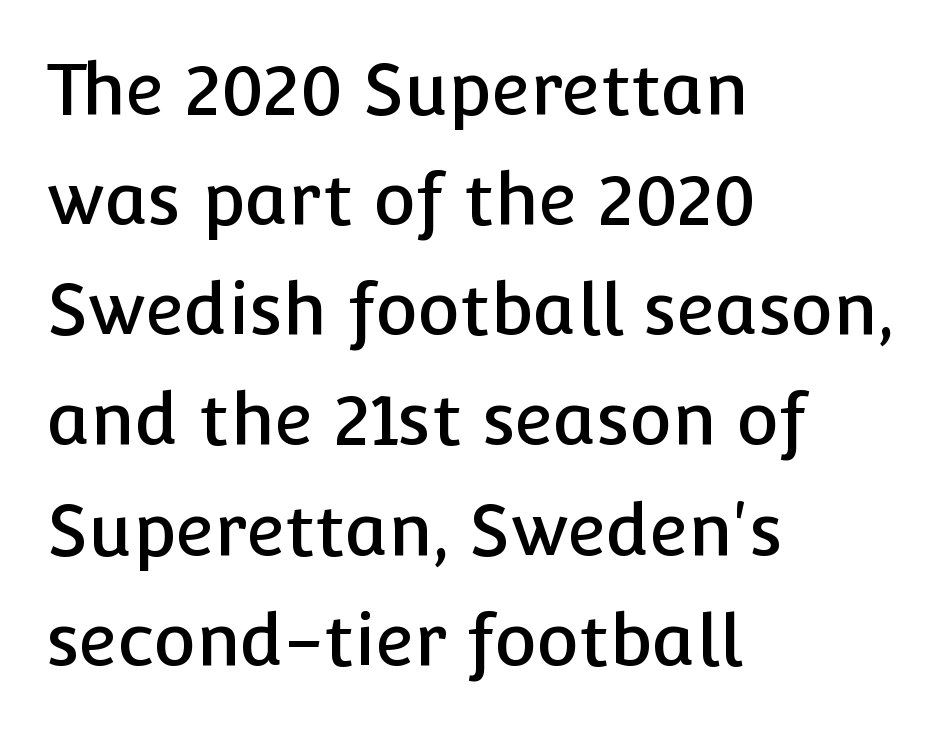
Q: Is the text italic (slanted)? A: No, it is upright.
Q: Is the typeface a serif or a sans-serif typeface? A: Sans-serif.
Q: Is the text underlined? A: No.
Q: How is the paragraph aligned? A: Left-aligned.
Q: Is the spacing between letters normal or unusually wide? A: Normal.
Q: Is the spacing between lines tight, normal or loose? A: Normal.
Q: Width (condensed, normal, or wide)? A: Normal.
Q: Stroke contrast? A: Low.
Q: x-height? A: Medium.
Q: Monospaced? A: No.
